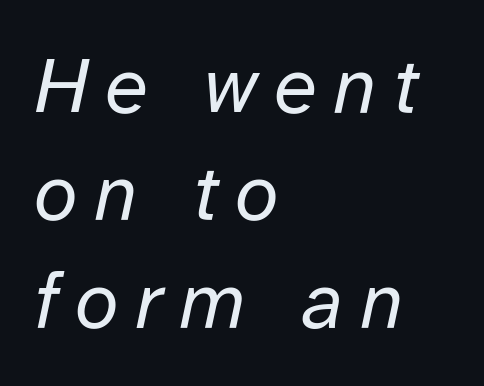
{"italic": "yes", "lean": "right", "slant_degrees": 12, "bold": "no", "weight": "regular", "width": "normal", "stroke_contrast": "low", "x_height": "medium", "monospaced": "no", "underline": "no", "align": "left", "line_spacing": "normal", "line_spacing_ratio": 1.36, "letter_spacing": "wide", "letter_spacing_em": 0.21, "glyph_px": 79}
